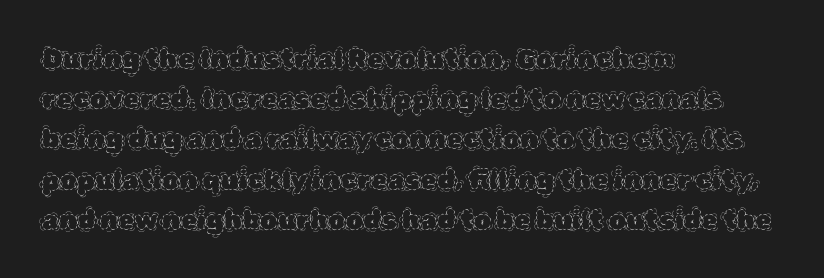
The image shows 27 px text type, upright; set left-aligned, normal line spacing (1.49x), normal letter spacing, not underlined.
